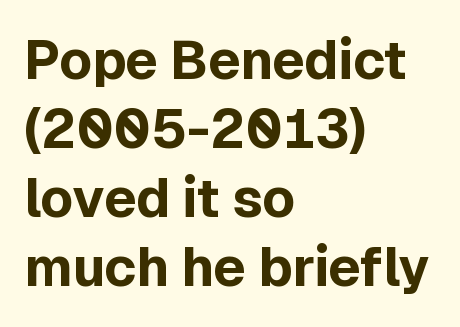
Heft: maximum for text — a bold. Standard letterfit; no display-style spreading of the glyphs. Regarding serifs, this sample does without them. The letters advance in unequal steps, a hallmark of proportional type. Notice how the stems are strictly vertical — no italics here.
